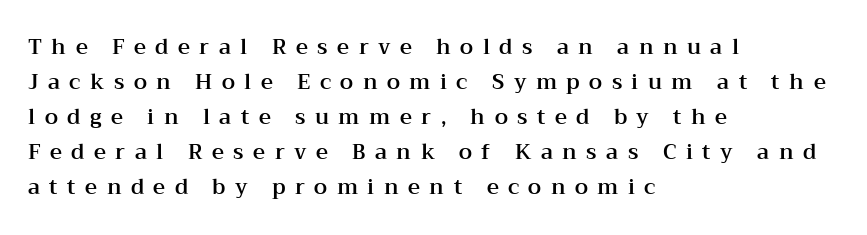
Nope, not italic — everything's standing straight. Just letters on the line, the space beneath them empty. Display-style spreading of the glyphs; the letterfit is very open. Horizontally, the lines are justified to the leading edge only.
